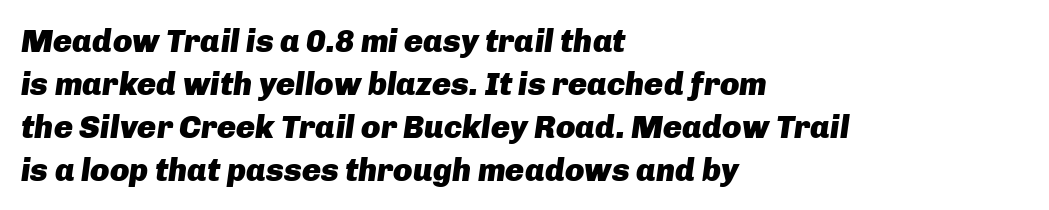
{"italic": "yes", "lean": "right", "slant_degrees": 8, "bold": "yes", "weight": "heavy", "width": "normal", "stroke_contrast": "low", "x_height": "medium", "monospaced": "no", "underline": "no", "align": "left", "line_spacing": "normal", "line_spacing_ratio": 1.34, "letter_spacing": "normal", "letter_spacing_em": 0.0, "glyph_px": 32}
